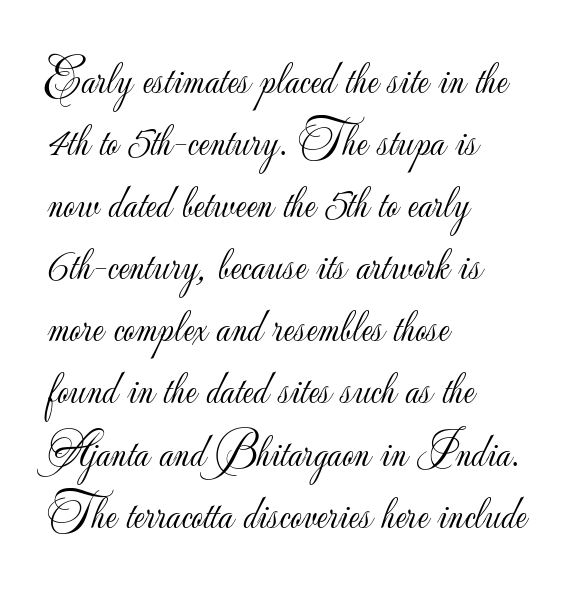
Q: Is the text bold? A: No.
Q: Is the text italic (slanted)? A: Yes.
Q: Is the typeface a serif or a sans-serif typeface? A: Sans-serif.
Q: Is the text underlined? A: No.
Q: How is the paragraph aligned? A: Left-aligned.
Q: Is the spacing between letters normal or unusually wide? A: Normal.
Q: Is the spacing between lines tight, normal or loose? A: Normal.
Q: Width (condensed, normal, or wide)? A: Normal.
Q: Stroke contrast? A: Low.
Q: x-height? A: Small.
Q: Monospaced? A: No.
